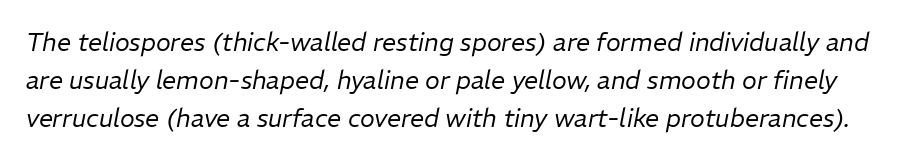
Q: Is the text bold? A: No.
Q: Is the text italic (slanted)? A: Yes, it leans right by about 11 degrees.
Q: Is the text underlined? A: No.
Q: Is the spacing between letters normal or unusually wide? A: Normal.
Q: Is the spacing between lines tight, normal or loose? A: Normal.
